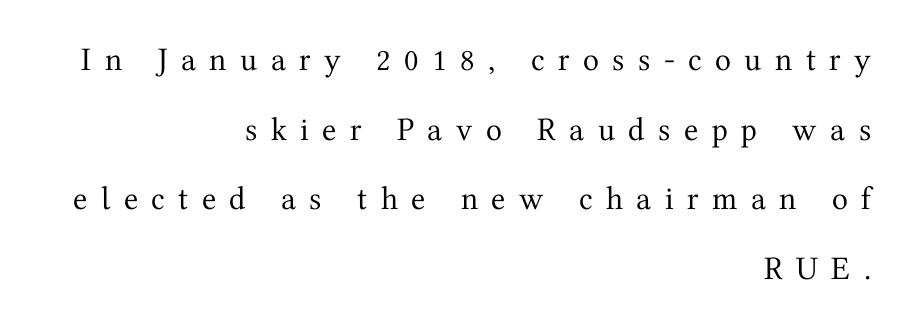
Letters have the restrained weight of plain body copy at most. Vertical spacing — loose. Is the block centered? No — it sits flush against the right margin. The passage shown is typed in a proportional face where columns would drift. Note: serifs present on the glyphs.
